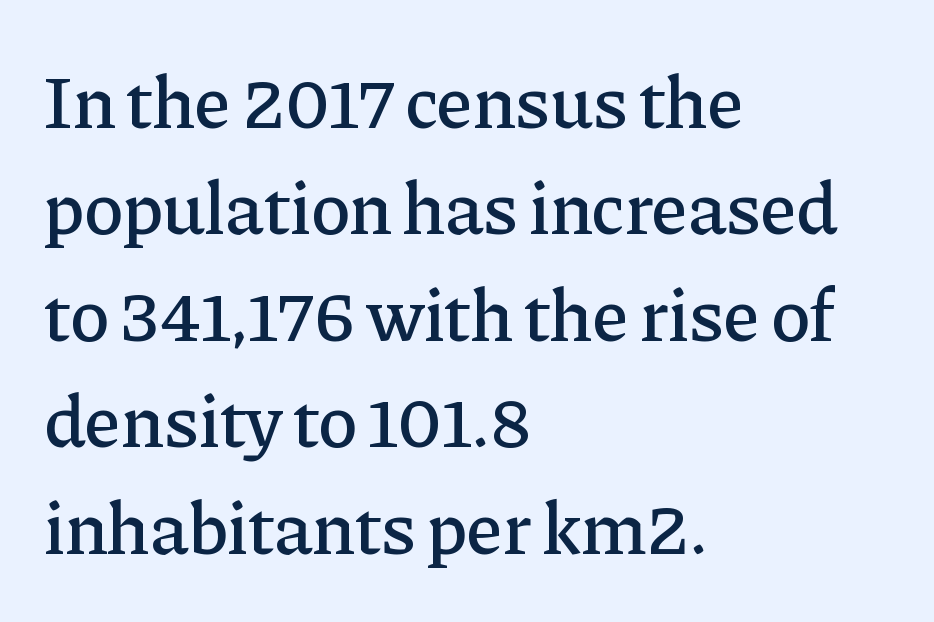
{"serif": "yes", "italic": "no", "width": "normal", "stroke_contrast": "low", "x_height": "medium", "monospaced": "no", "underline": "no", "align": "left", "line_spacing": "normal", "line_spacing_ratio": 1.42, "letter_spacing": "normal", "letter_spacing_em": 0.0, "glyph_px": 75}
